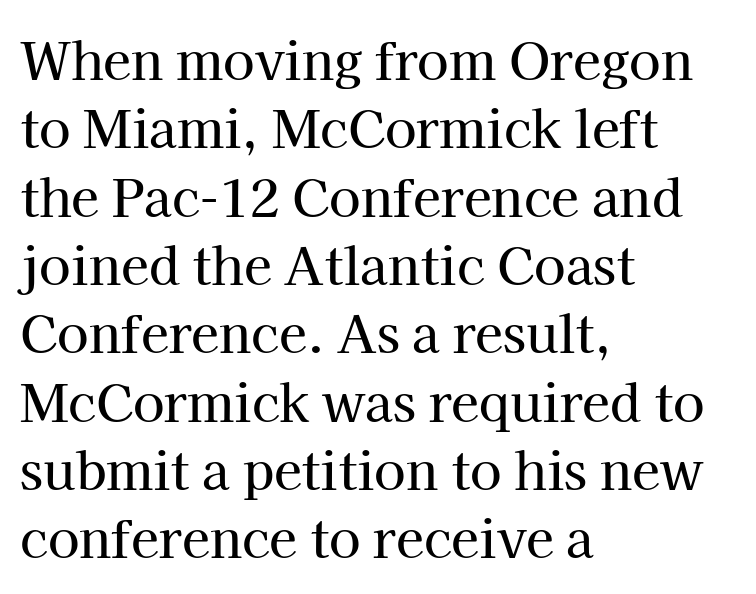
When letters stand straight like this, we call the style roman or upright. Tracking here is standard; glyphs follow each other at the usual distance. How would I describe the line gaps? Plain and ordinary. Looks like regular typesetting: each glyph gets only the width it needs. Examine the stroke ends and you'll spot serifs. Alignment: flush left.
